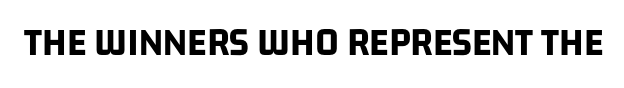
The strip under each line holds only bare page. Here the designer chose a conventional face with non-uniform glyph widths. The rendering keeps characters at their native spacing. Every letter is thick-stroked: bold, no question. Typographically, this falls in the sans-serif category.
